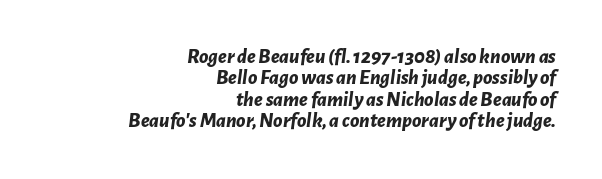
The image shows 21 px bold type, italic (leaning right); set right-aligned, tight line spacing (1.02x), normal letter spacing, not underlined.
